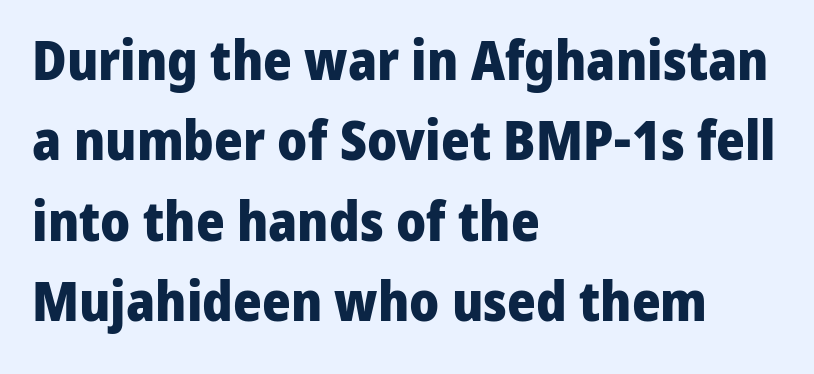
The image shows 55 px heavy sans-serif type, upright; set left-aligned, normal line spacing (1.46x), normal letter spacing, not underlined; low stroke contrast and a medium x-height.
